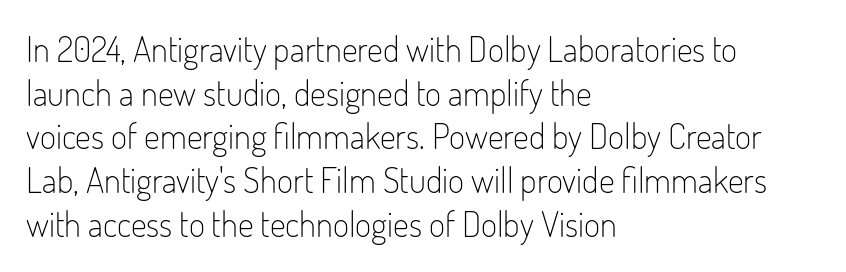
Underline: absent. The gaps between neighbouring characters are ordinary and unremarkable. The paragraph has a hard left edge and a soft right edge. The typography opts for an upright posture over an oblique one.
